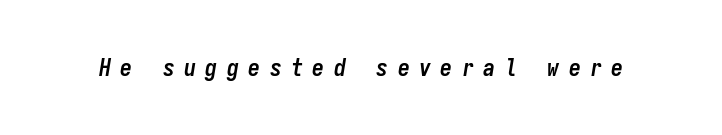
The image shows 24 px bold type, italic (leaning right); set unusually wide letter spacing (+0.39 em), not underlined.
